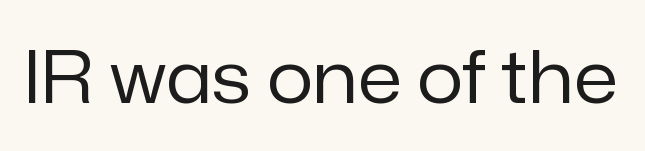
Compared with a typical body face, this is equally light or lighter still. This sample has the flowing, uneven cadence of proportional lettering. No italicization has been applied; the sample stays upright. Letterform terminals end flat and unadorned throughout the passage. The foot of each line stays bare and open.
